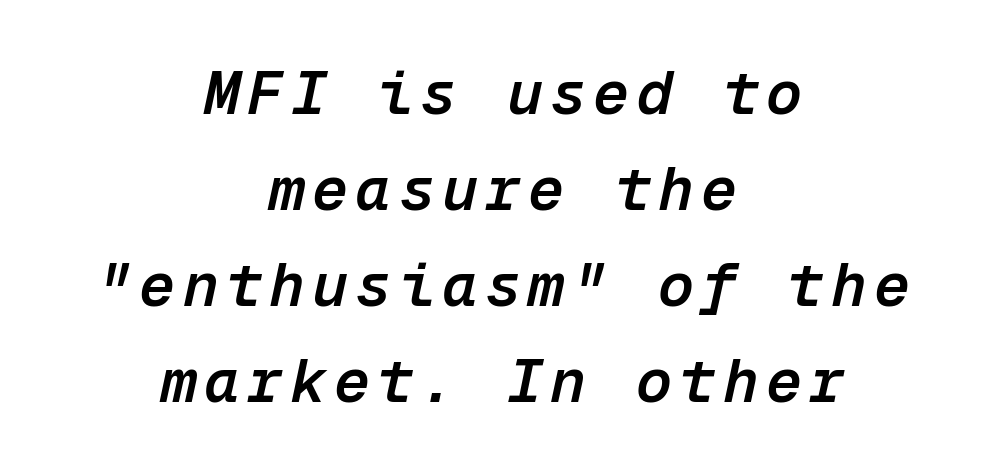
Is the block centered? Yes — each line is placed symmetrically about the middle. Underlining? Definitely not there. The font is running at a semibold setting, under full bold. Is this a fixed-width face? Yes — each glyph sits in an identical cell. A typesetter would call this leading conventional body-copy spacing. Emphasis-style slanted type is in use.
